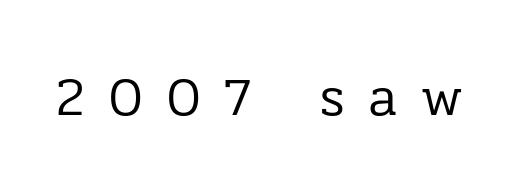
{"serif": "yes", "italic": "no", "bold": "no", "weight": "regular", "width": "normal", "stroke_contrast": "low", "x_height": "medium", "monospaced": "no", "underline": "no", "letter_spacing": "wide", "letter_spacing_em": 0.45, "glyph_px": 54}
